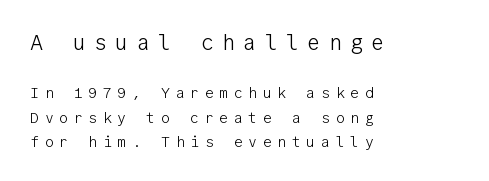
Q: Is the text bold? A: No.
Q: Is the text italic (slanted)? A: No, it is upright.
Q: Is the text underlined? A: No.
Q: How is the paragraph aligned? A: Left-aligned.
Q: Is the spacing between letters normal or unusually wide? A: Unusually wide.
Q: Is the spacing between lines tight, normal or loose? A: Normal.
Q: Which block of text is set in a larger size, the first (top) or the second (bottom)? A: The first (top) one.
